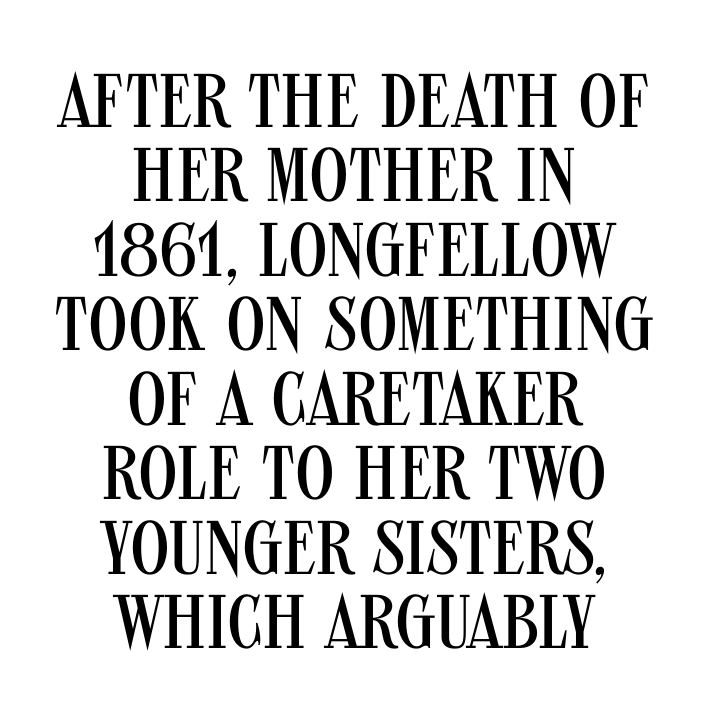
Q: Is the text bold? A: No.
Q: Is the text italic (slanted)? A: No, it is upright.
Q: Is the typeface a serif or a sans-serif typeface? A: Sans-serif.
Q: Is the text underlined? A: No.
Q: How is the paragraph aligned? A: Centered.
Q: Is the spacing between letters normal or unusually wide? A: Normal.
Q: Is the spacing between lines tight, normal or loose? A: Tight.
Q: Width (condensed, normal, or wide)? A: Condensed.
Q: Stroke contrast? A: Medium.
Q: x-height? A: Large.
Q: Monospaced? A: No.
